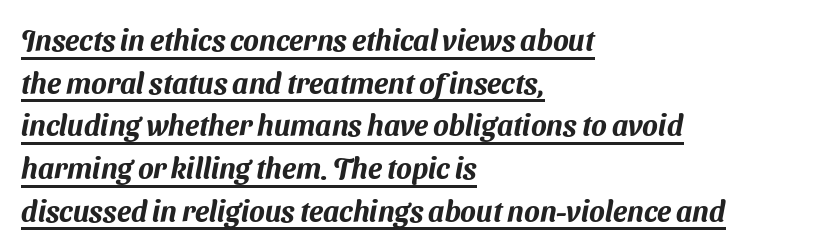
The image shows 29 px sans-serif type; set left-aligned, normal line spacing (1.47x), normal letter spacing, underlined; medium stroke contrast and a medium x-height.
